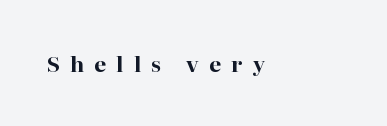
The image shows 21 px bold type, upright; set left-aligned, unusually wide letter spacing (+0.49 em), not underlined.
